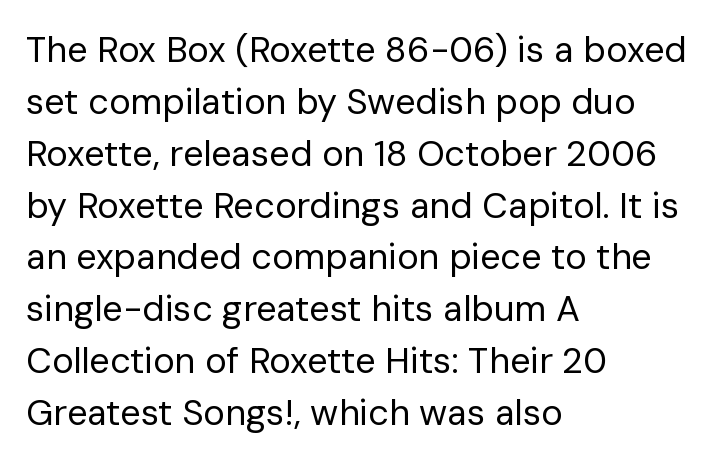
{"serif": "no", "italic": "no", "bold": "no", "weight": "regular", "width": "normal", "stroke_contrast": "low", "x_height": "medium", "monospaced": "no", "underline": "no", "align": "left", "line_spacing": "normal", "line_spacing_ratio": 1.44, "letter_spacing": "normal", "letter_spacing_em": 0.0, "glyph_px": 36}
